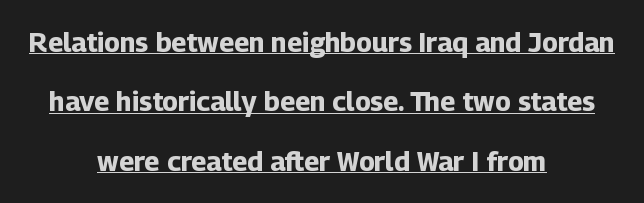
{"italic": "no", "bold": "yes", "underline": "yes", "align": "center", "line_spacing": "loose", "line_spacing_ratio": 2.2, "letter_spacing": "normal", "letter_spacing_em": 0.0, "glyph_px": 27}
